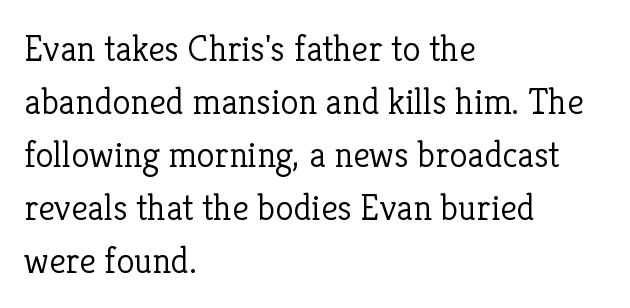
The image shows 37 px light serif type, upright; set left-aligned, normal line spacing (1.43x), normal letter spacing, not underlined; low stroke contrast and a medium x-height.
